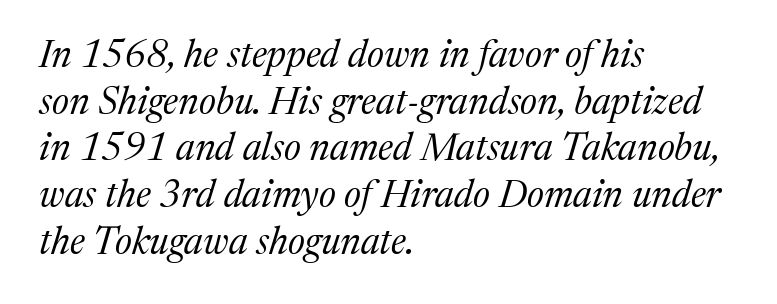
The image shows 38 px regular-weight serif type, italic (leaning right); set left-aligned, line spacing 1.23x, normal letter spacing, not underlined; medium stroke contrast and a medium x-height.
